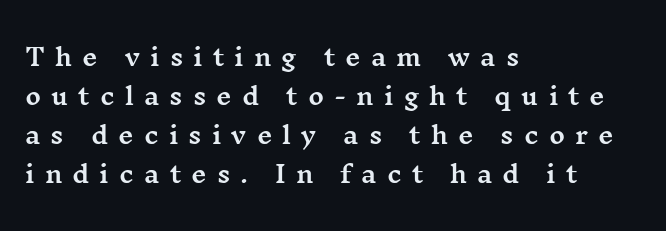
Q: Is the text italic (slanted)? A: No, it is upright.
Q: Is the text underlined? A: No.
Q: How is the paragraph aligned? A: Left-aligned.
Q: Is the spacing between letters normal or unusually wide? A: Unusually wide.
Q: Is the spacing between lines tight, normal or loose? A: Normal.
